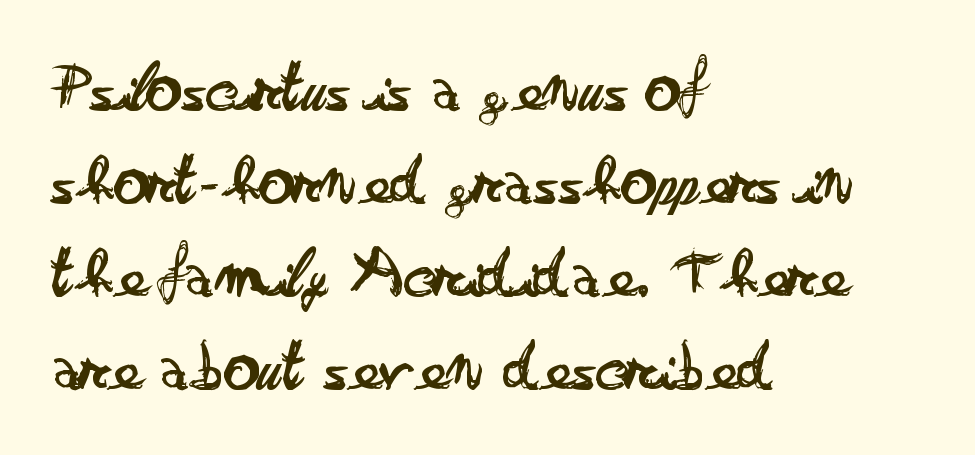
The image shows 72 px regular-weight, wide sans-serif type, upright; set left-aligned, normal line spacing (1.29x), normal letter spacing, not underlined; low stroke contrast and a small x-height.
